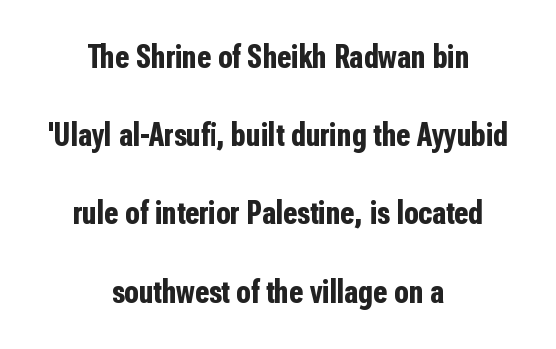
The image shows 33 px bold, condensed sans-serif type, upright; set centered, loose line spacing (2.37x), normal letter spacing, not underlined; low stroke contrast and a medium x-height.
